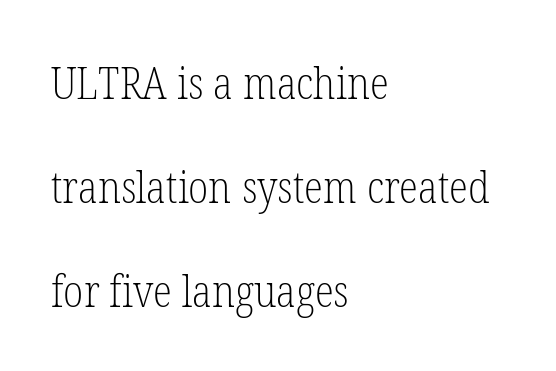
{"serif": "yes", "italic": "no", "bold": "no", "weight": "light", "width": "condensed", "stroke_contrast": "low", "x_height": "medium", "monospaced": "no", "underline": "no", "align": "left", "line_spacing": "loose", "line_spacing_ratio": 2.36, "letter_spacing": "normal", "letter_spacing_em": 0.0, "glyph_px": 44}
